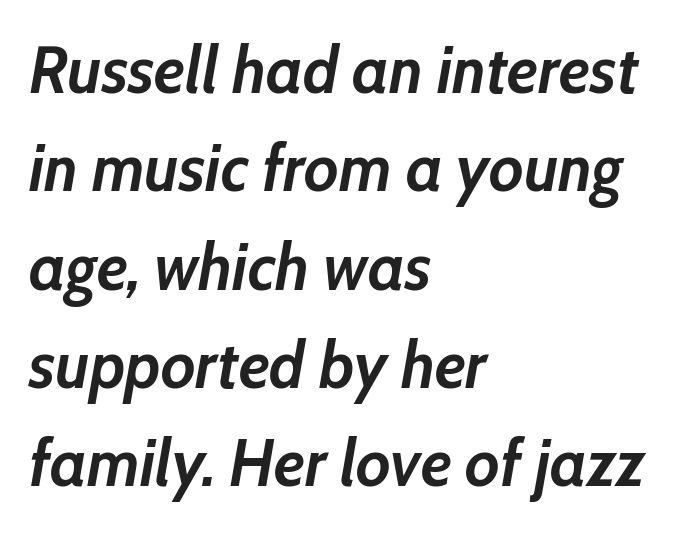
Q: Is the text bold? A: Yes.
Q: Is the text italic (slanted)? A: Yes, it leans right by about 10 degrees.
Q: Is the text underlined? A: No.
Q: How is the paragraph aligned? A: Left-aligned.
Q: Is the spacing between letters normal or unusually wide? A: Normal.
Q: Is the spacing between lines tight, normal or loose? A: Normal.
Q: Width (condensed, normal, or wide)? A: Normal.
Q: Stroke contrast? A: Low.
Q: x-height? A: Medium.
Q: Monospaced? A: No.
